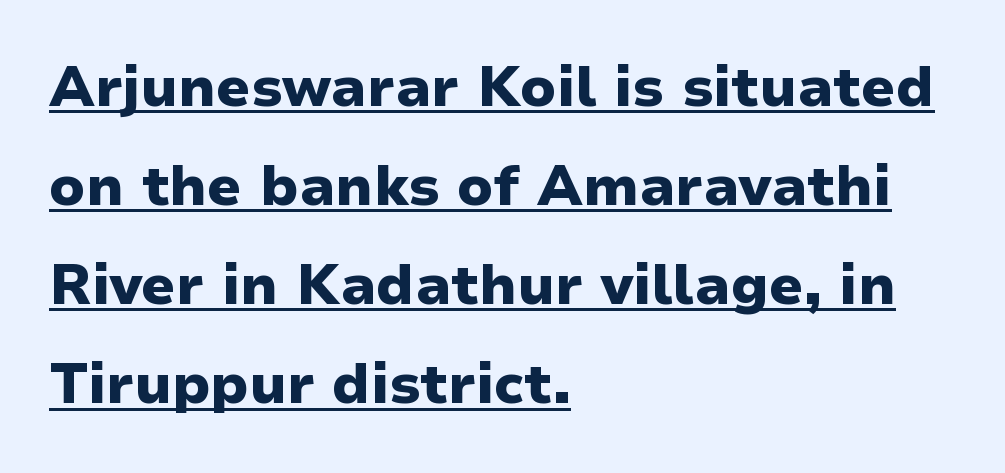
Q: Is the text bold? A: Yes.
Q: Is the text italic (slanted)? A: No, it is upright.
Q: Is the typeface a serif or a sans-serif typeface? A: Sans-serif.
Q: Is the text underlined? A: Yes.
Q: How is the paragraph aligned? A: Left-aligned.
Q: Is the spacing between letters normal or unusually wide? A: Normal.
Q: Width (condensed, normal, or wide)? A: Normal.
Q: Stroke contrast? A: Low.
Q: x-height? A: Medium.
Q: Monospaced? A: No.
